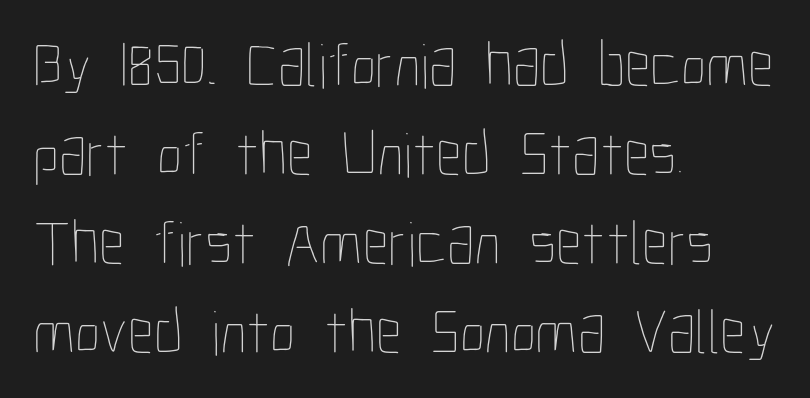
Q: Is the text bold? A: No.
Q: Is the text italic (slanted)? A: No, it is upright.
Q: Is the text underlined? A: No.
Q: How is the paragraph aligned? A: Left-aligned.
Q: Is the spacing between letters normal or unusually wide? A: Normal.
Q: Is the spacing between lines tight, normal or loose? A: Normal.
Q: Width (condensed, normal, or wide)? A: Condensed.
Q: Stroke contrast? A: Low.
Q: x-height? A: Medium.
Q: Monospaced? A: No.
